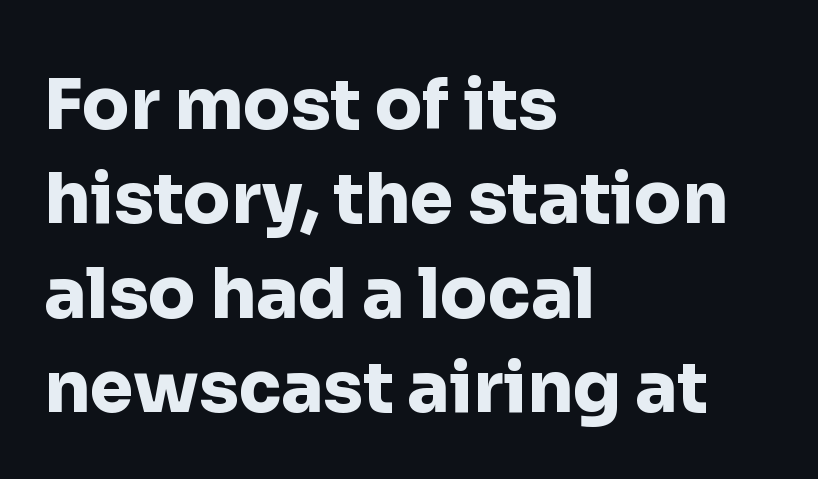
The image shows 70 px heavy sans-serif type, upright; set left-aligned, normal line spacing (1.35x), normal letter spacing, not underlined; low stroke contrast and a medium x-height.
